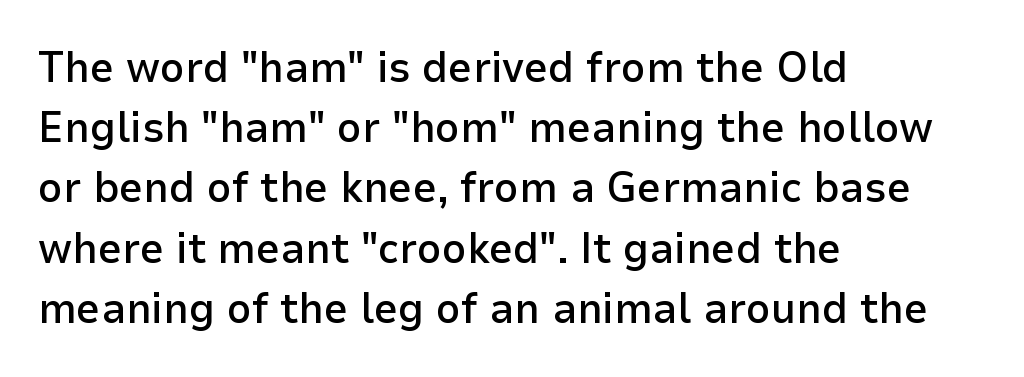
{"serif": "no", "italic": "no", "bold": "semi", "weight": "semibold", "width": "normal", "stroke_contrast": "low", "x_height": "medium", "monospaced": "no", "underline": "no", "align": "left", "line_spacing": "normal", "line_spacing_ratio": 1.4, "letter_spacing": "normal", "letter_spacing_em": 0.0, "glyph_px": 43}
